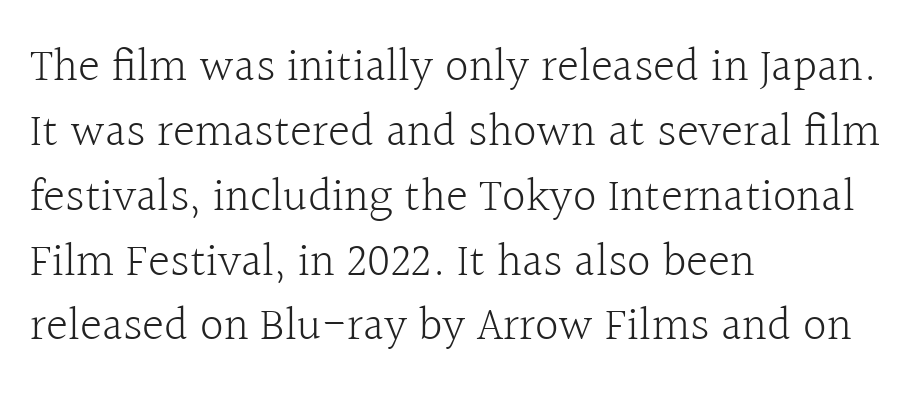
The image shows 47 px light serif type, upright; set left-aligned, normal line spacing (1.38x), normal letter spacing, not underlined; a medium x-height.
